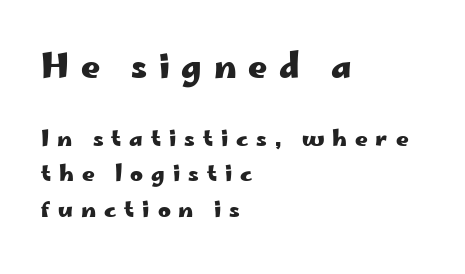
The image shows 33 px heavy, wide sans-serif type, upright; set left-aligned, normal line spacing (1.62x), unusually wide letter spacing (+0.36 em), not underlined; the first (top) block is 1.5x larger; low stroke contrast and a small x-height.
